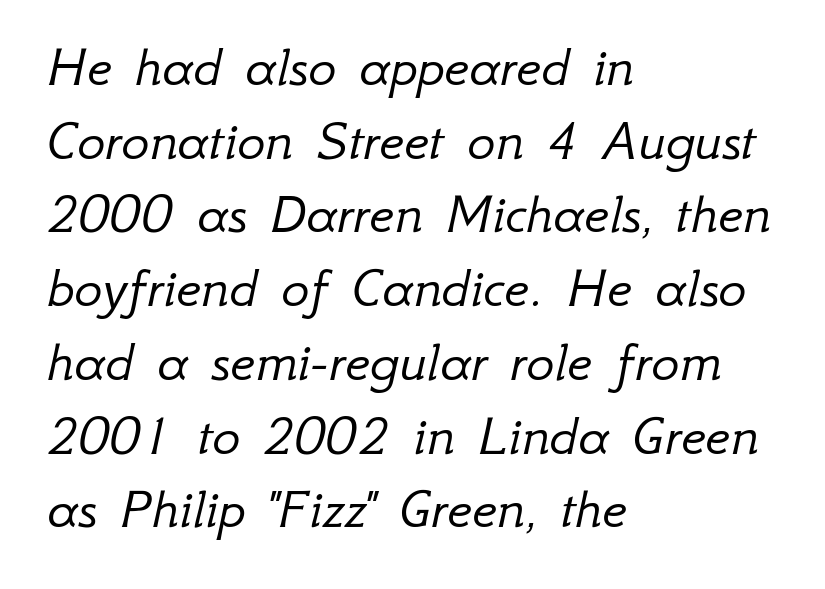
The image shows 59 px light type, italic (leaning right); set left-aligned, normal line spacing (1.25x), normal letter spacing, not underlined; low stroke contrast and a small x-height.
